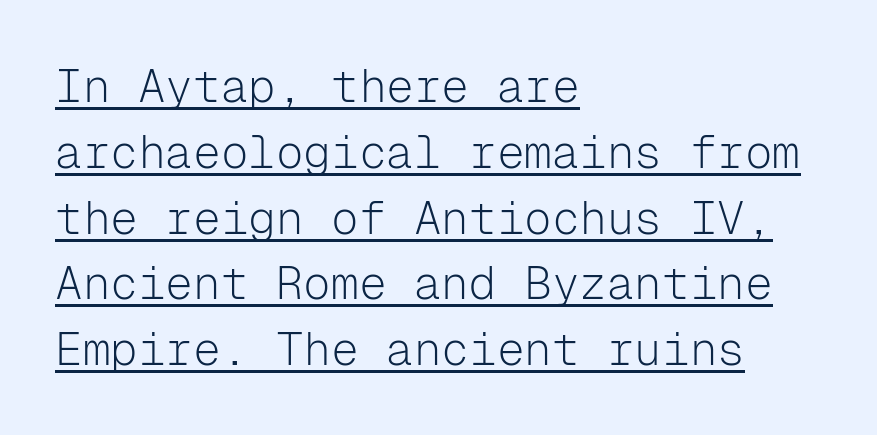
{"serif": "no", "italic": "no", "bold": "no", "weight": "light", "width": "normal", "stroke_contrast": "low", "x_height": "medium", "monospaced": "yes", "underline": "yes", "align": "left", "line_spacing": "normal", "line_spacing_ratio": 1.43, "letter_spacing": "normal", "letter_spacing_em": 0.0, "glyph_px": 46}
